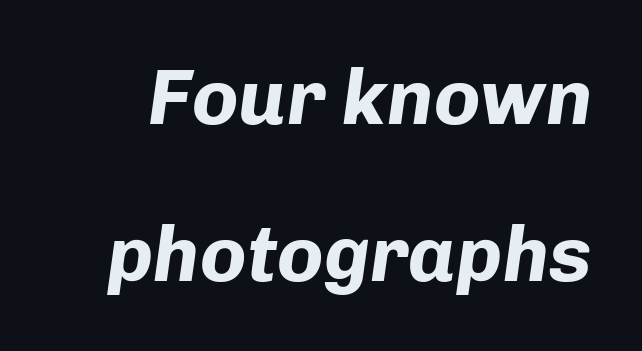
The image shows 78 px bold type, italic (leaning right); set loose line spacing (2.01x), normal letter spacing, not underlined; low stroke contrast and a medium x-height.
